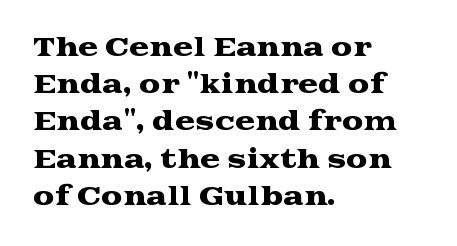
{"italic": "no", "underline": "no", "align": "left", "line_spacing": "normal", "line_spacing_ratio": 1.55, "letter_spacing": "normal", "letter_spacing_em": 0.0, "glyph_px": 24}
